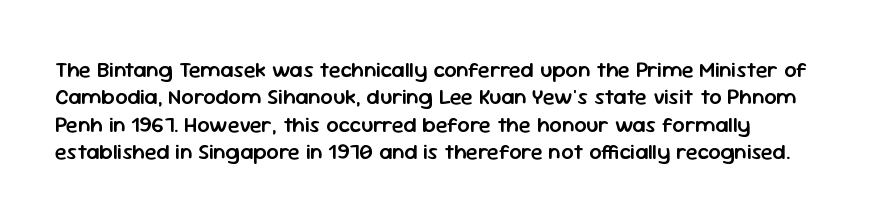
Q: Is the text bold? A: Semi-bold.
Q: Is the text italic (slanted)? A: No, it is upright.
Q: Is the text underlined? A: No.
Q: How is the paragraph aligned? A: Left-aligned.
Q: Is the spacing between letters normal or unusually wide? A: Normal.
Q: Is the spacing between lines tight, normal or loose? A: Normal.
